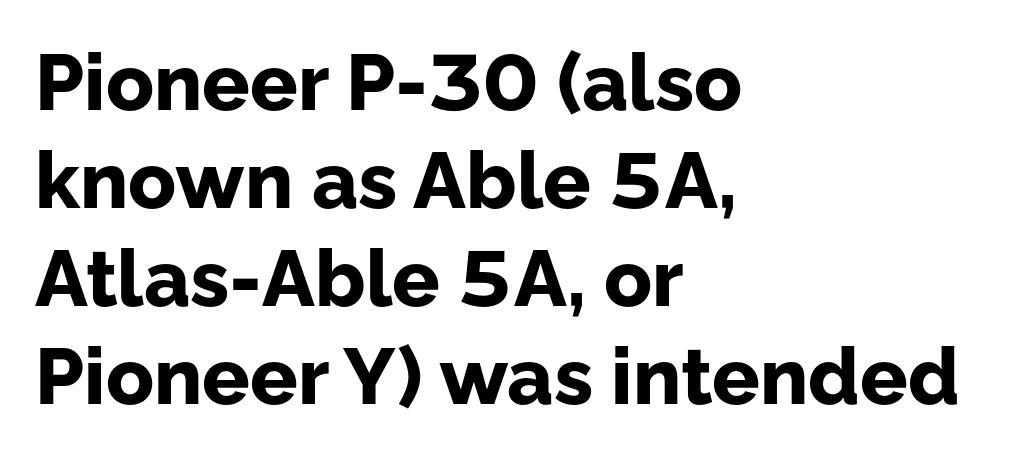
The image shows 79 px bold sans-serif type, upright; set left-aligned, line spacing 1.24x, normal letter spacing, not underlined; low stroke contrast and a medium x-height.
